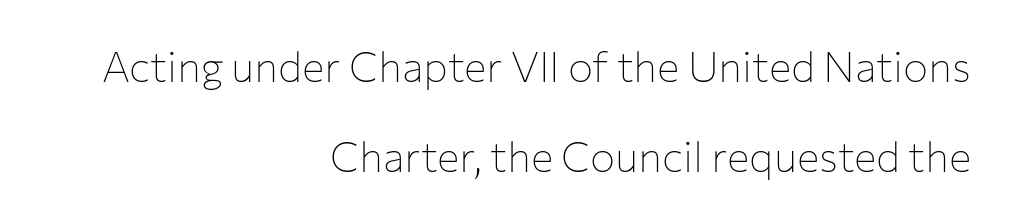
The image shows 42 px thin sans-serif type, upright; set right-aligned, loose line spacing (2.15x), normal letter spacing, not underlined; low stroke contrast and a medium x-height.
